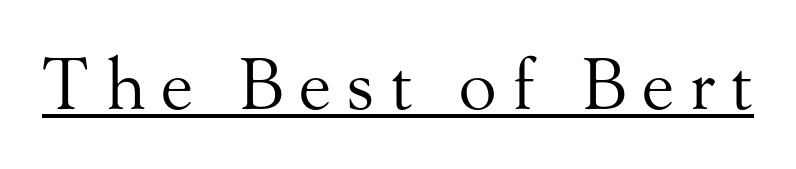
Classification — serif. Proportional: the letters do not fall into vertical columns. The rendering uses the underline text-decoration. The typography opts for an upright posture over an oblique one.
